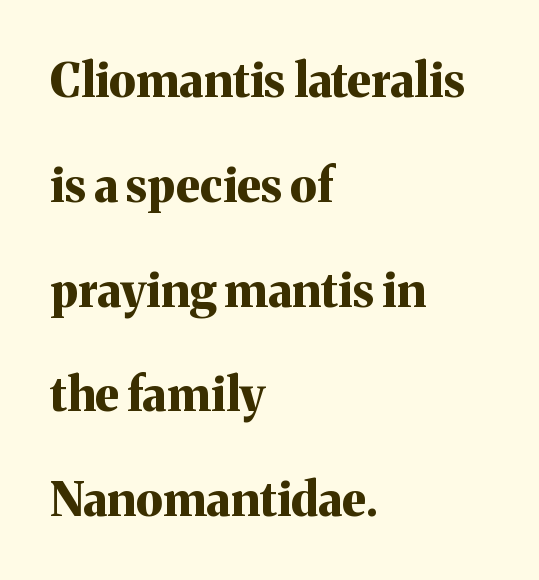
Weight check: bold — yes, fully. The font family rendered here belongs to the serif group. Which margin do the lines hug? The left one — the right edge is uneven. Each letter keeps its own natural width here, so spacing adapts to shape.
